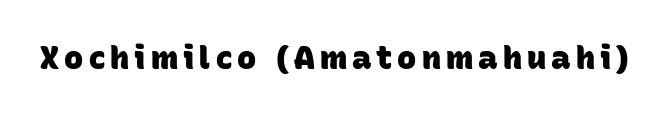
{"serif": "no", "bold": "yes", "weight": "heavy", "width": "normal", "stroke_contrast": "low", "x_height": "large", "monospaced": "no", "underline": "no", "glyph_px": 32}
